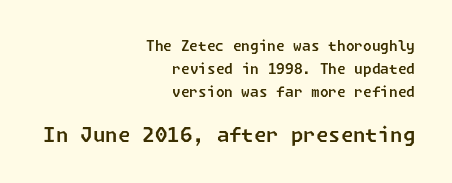
Q: Is the text underlined? A: No.
Q: How is the paragraph aligned? A: Right-aligned.
Q: Is the spacing between letters normal or unusually wide? A: Normal.
Q: Is the spacing between lines tight, normal or loose? A: Normal.
Q: Which block of text is set in a larger size, the first (top) or the second (bottom)? A: The second (bottom) one.
